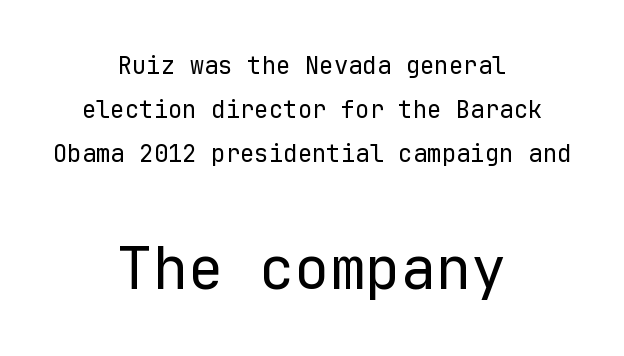
Q: Is the text bold? A: No.
Q: Is the text italic (slanted)? A: No, it is upright.
Q: Is the typeface a serif or a sans-serif typeface? A: Sans-serif.
Q: Is the text underlined? A: No.
Q: How is the paragraph aligned? A: Centered.
Q: Is the spacing between letters normal or unusually wide? A: Normal.
Q: Which block of text is set in a larger size, the first (top) or the second (bottom)? A: The second (bottom) one.
Q: Width (condensed, normal, or wide)? A: Normal.
Q: Stroke contrast? A: Low.
Q: x-height? A: Medium.
Q: Monospaced? A: Yes.
